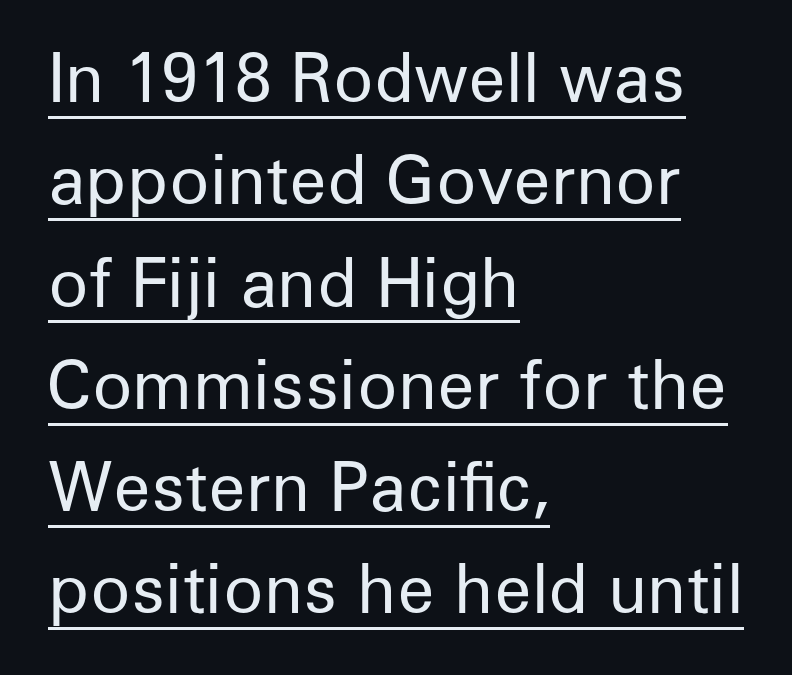
The image shows 66 px regular-weight sans-serif type, upright; set left-aligned, normal line spacing (1.55x), normal letter spacing, underlined; low stroke contrast and a medium x-height.
